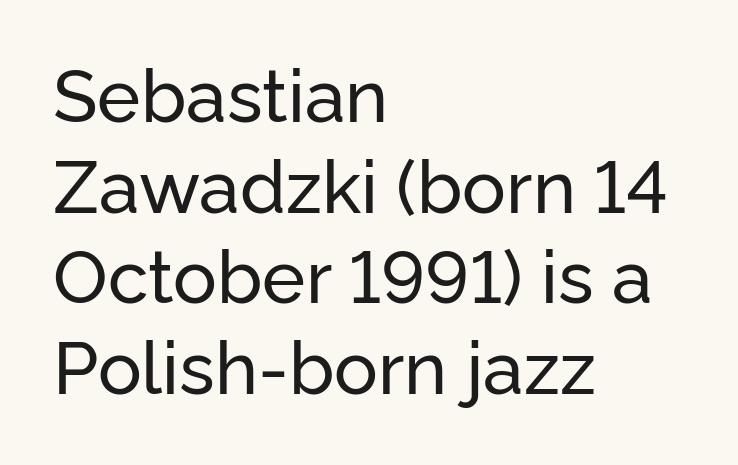
The image shows 73 px sans-serif type, upright; set left-aligned, line spacing 1.24x, normal letter spacing, not underlined; low stroke contrast and a medium x-height.
